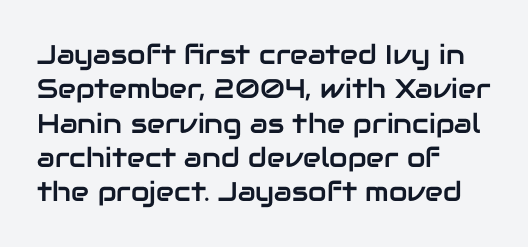
Q: Is the text italic (slanted)? A: No, it is upright.
Q: Is the text underlined? A: No.
Q: How is the paragraph aligned? A: Left-aligned.
Q: Is the spacing between letters normal or unusually wide? A: Normal.
Q: Is the spacing between lines tight, normal or loose? A: Normal.
